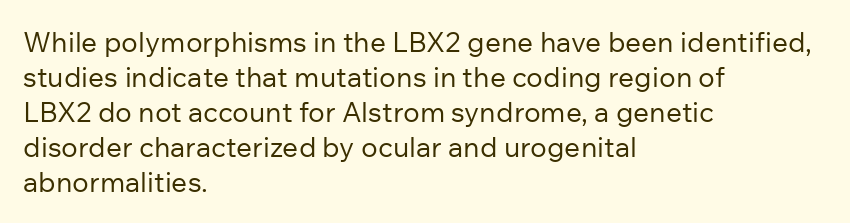
Visually the block forms a straight wall on the left and a jagged coastline on the right. Interline gaps are of average width in this sample. The font family rendered here belongs to the sans-serif group. No chunkiness to these letters — they're not bold. Style check: upright.
